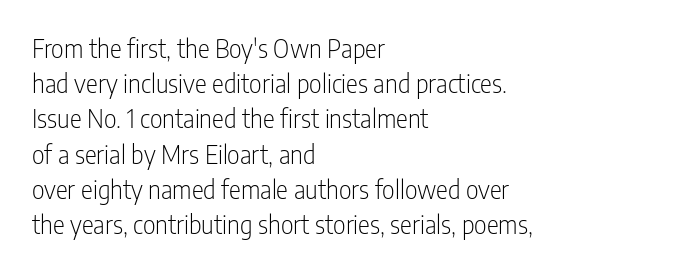
The image shows 25 px text type, upright; set left-aligned, normal line spacing (1.41x), normal letter spacing, not underlined.
